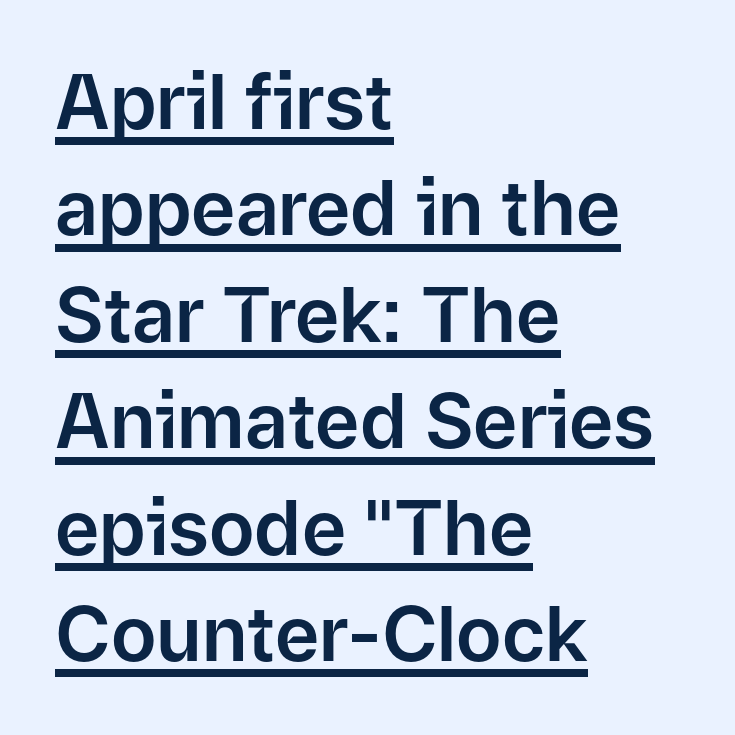
Q: Is the text italic (slanted)? A: No, it is upright.
Q: Is the typeface a serif or a sans-serif typeface? A: Sans-serif.
Q: Is the text underlined? A: Yes.
Q: How is the paragraph aligned? A: Left-aligned.
Q: Is the spacing between letters normal or unusually wide? A: Normal.
Q: Is the spacing between lines tight, normal or loose? A: Normal.
Q: Width (condensed, normal, or wide)? A: Normal.
Q: Stroke contrast? A: Low.
Q: x-height? A: Medium.
Q: Monospaced? A: No.
